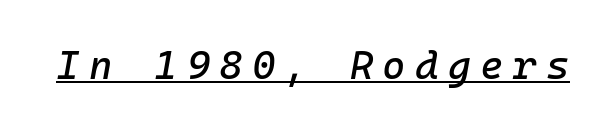
These lines were composed using italics. Check the space under the baseline: a stroke is drawn there. This sample uses expanded letter spacing, leaving extra air between glyphs. You could count columns in this text — the font is strictly monospaced.
